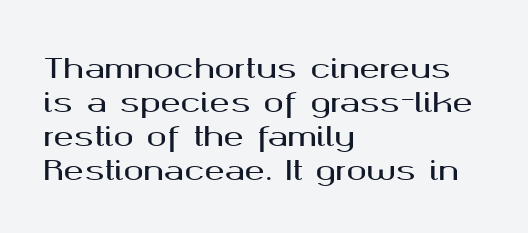
Q: Is the text italic (slanted)? A: No, it is upright.
Q: Is the text underlined? A: No.
Q: How is the paragraph aligned? A: Left-aligned.
Q: Is the spacing between letters normal or unusually wide? A: Normal.
Q: Is the spacing between lines tight, normal or loose? A: Normal.
